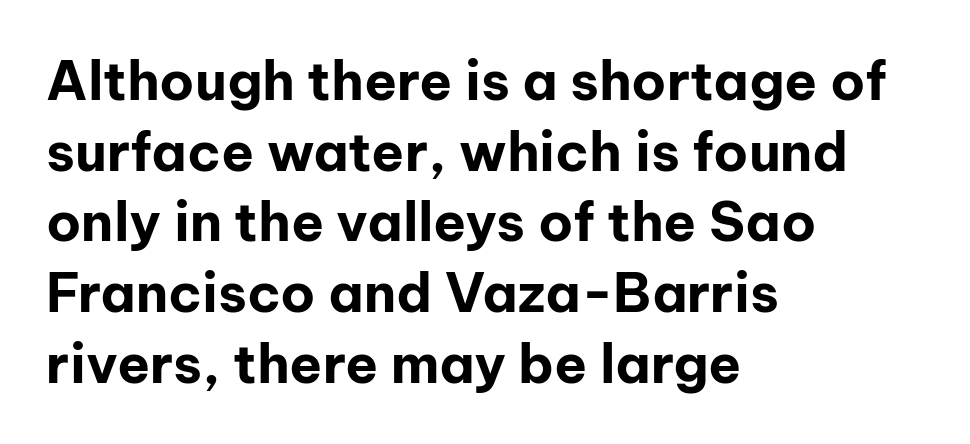
Q: Is the text bold? A: Yes.
Q: Is the text italic (slanted)? A: No, it is upright.
Q: Is the typeface a serif or a sans-serif typeface? A: Sans-serif.
Q: Is the text underlined? A: No.
Q: How is the paragraph aligned? A: Left-aligned.
Q: Is the spacing between letters normal or unusually wide? A: Normal.
Q: Is the spacing between lines tight, normal or loose? A: Normal.
Q: Width (condensed, normal, or wide)? A: Normal.
Q: Stroke contrast? A: Low.
Q: x-height? A: Medium.
Q: Monospaced? A: No.
